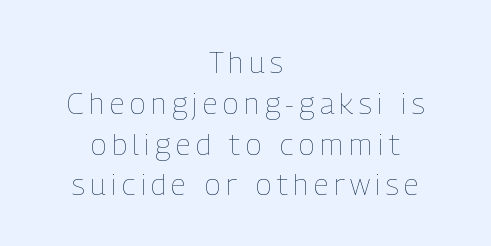
The image shows 30 px thin, condensed type, upright; set centered, normal line spacing (1.36x), not underlined; low stroke contrast and a medium x-height.
